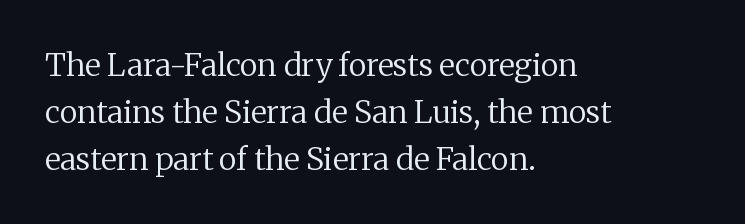
Do the characters align in a grid? No, the font is proportional. Reading down the block, your eye returns to a fixed left position each line. Just letters on the line, the space beneath them empty. The face used here is seriffed, in the tradition of book romans. Compared with typical body copy, the letter spacing here is the same.
